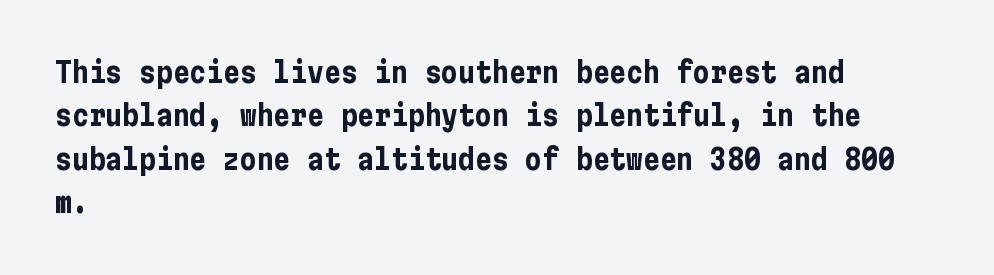
The image shows 28 px bold, condensed sans-serif type, upright; set left-aligned, normal line spacing (1.55x), normal letter spacing, not underlined; low stroke contrast and a medium x-height.
